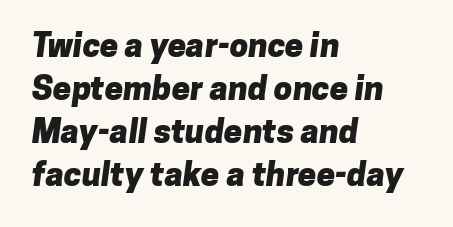
The image shows 33 px heavy sans-serif type; set left-aligned, normal line spacing (1.3x), normal letter spacing, not underlined; low stroke contrast and a medium x-height.
